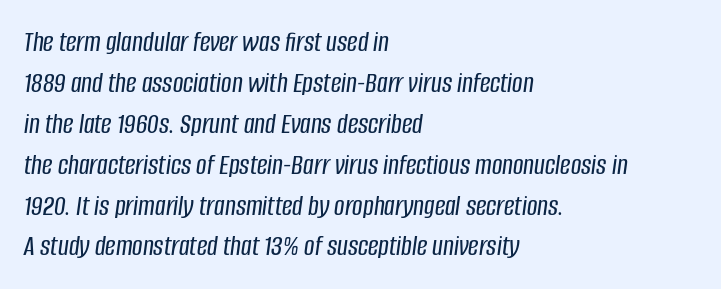
The horizontal fit of the characters is conventional and even. Honestly, the row spacing looks completely unremarkable. In CSS terms this would be text-align: left. When letters slant like this, we call the style italic. Just letters on the line, the space beneath them empty. Each letter keeps its own natural width here, so spacing adapts to shape.
